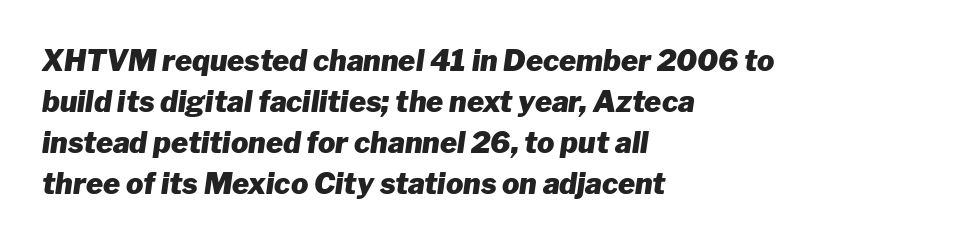
The image shows 29 px heavy type, italic (leaning right); set left-aligned, normal line spacing (1.41x), normal letter spacing, not underlined; low stroke contrast and a medium x-height.
